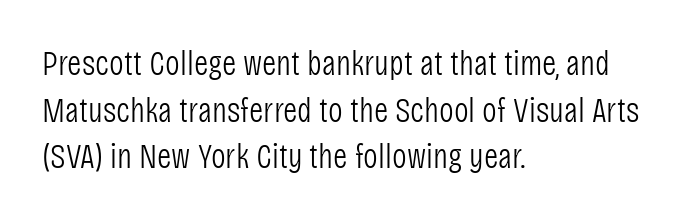
Q: Is the text bold? A: No.
Q: Is the text italic (slanted)? A: No, it is upright.
Q: Is the typeface a serif or a sans-serif typeface? A: Sans-serif.
Q: Is the text underlined? A: No.
Q: How is the paragraph aligned? A: Left-aligned.
Q: Is the spacing between letters normal or unusually wide? A: Normal.
Q: Is the spacing between lines tight, normal or loose? A: Normal.
Q: Width (condensed, normal, or wide)? A: Condensed.
Q: Stroke contrast? A: Low.
Q: x-height? A: Large.
Q: Monospaced? A: No.
